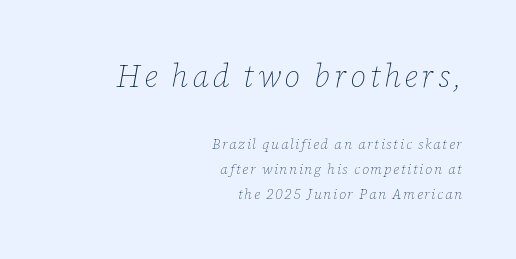
Q: Is the text bold? A: No.
Q: Is the text italic (slanted)? A: Yes, it leans right by about 12 degrees.
Q: Is the text underlined? A: No.
Q: How is the paragraph aligned? A: Right-aligned.
Q: Which block of text is set in a larger size, the first (top) or the second (bottom)? A: The first (top) one.
Q: Width (condensed, normal, or wide)? A: Normal.
Q: Stroke contrast? A: Low.
Q: x-height? A: Medium.
Q: Monospaced? A: No.
